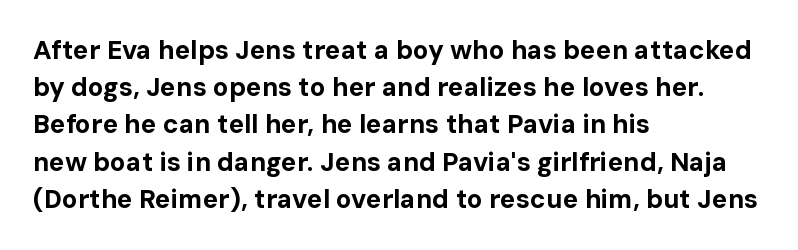
{"italic": "no", "bold": "yes", "underline": "no", "align": "left", "line_spacing": "normal", "line_spacing_ratio": 1.43, "letter_spacing": "normal", "letter_spacing_em": 0.0, "glyph_px": 26}
